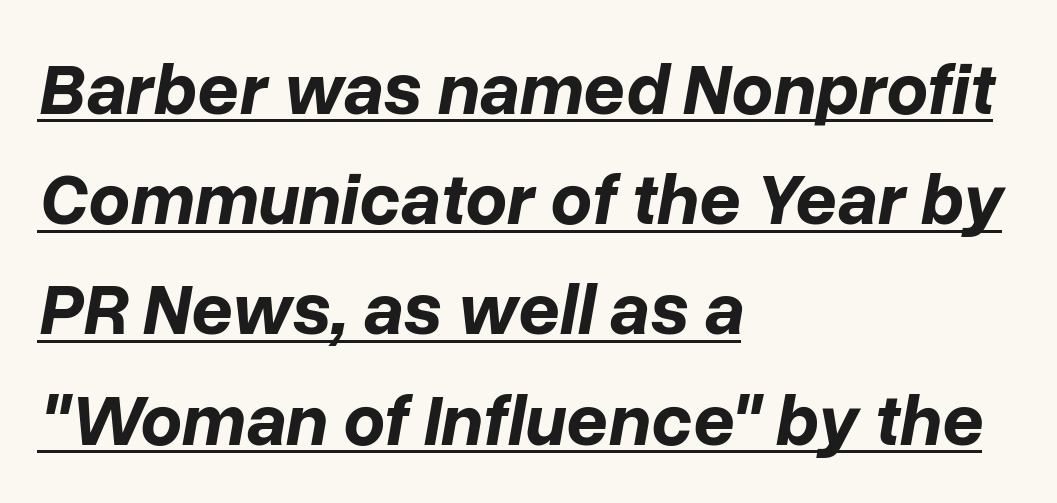
Default kerning and tracking; the words read as compact shapes. Leftover space on each line is placed entirely after the last word. Compared with undecorated copy, this sample adds a rule below the words. This sample keeps an unexceptional amount of space between lines.
